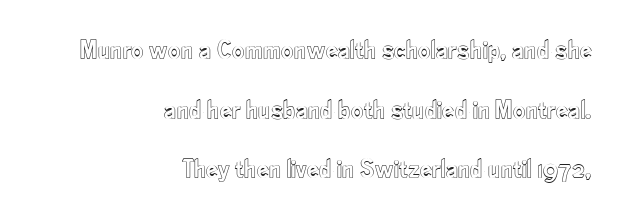
Q: Is the text italic (slanted)? A: No, it is upright.
Q: Is the text underlined? A: No.
Q: How is the paragraph aligned? A: Right-aligned.
Q: Is the spacing between letters normal or unusually wide? A: Normal.
Q: Is the spacing between lines tight, normal or loose? A: Loose.
